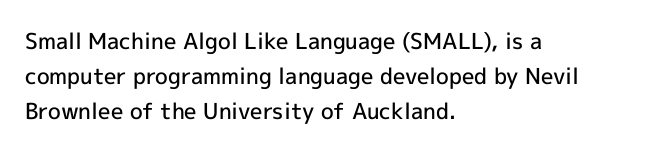
Q: Is the text bold? A: Semi-bold.
Q: Is the text italic (slanted)? A: No, it is upright.
Q: Is the text underlined? A: No.
Q: How is the paragraph aligned? A: Left-aligned.
Q: Is the spacing between letters normal or unusually wide? A: Normal.
Q: Is the spacing between lines tight, normal or loose? A: Normal.
